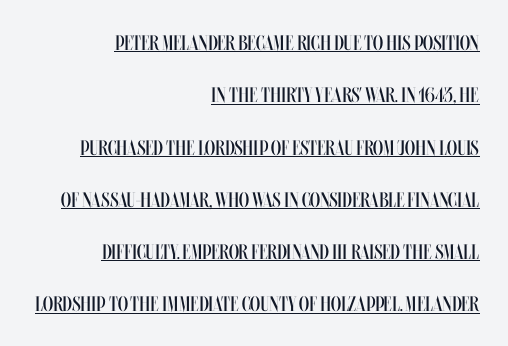
A roman cut, with each character standing at attention. Tracking value appears to be zero — textbook default spacing. In designer terms, the underline attribute is active on this setting. These glyphs show unthickened strokes, regular width or finer. Horizontally, the lines are justified to the trailing edge only.
